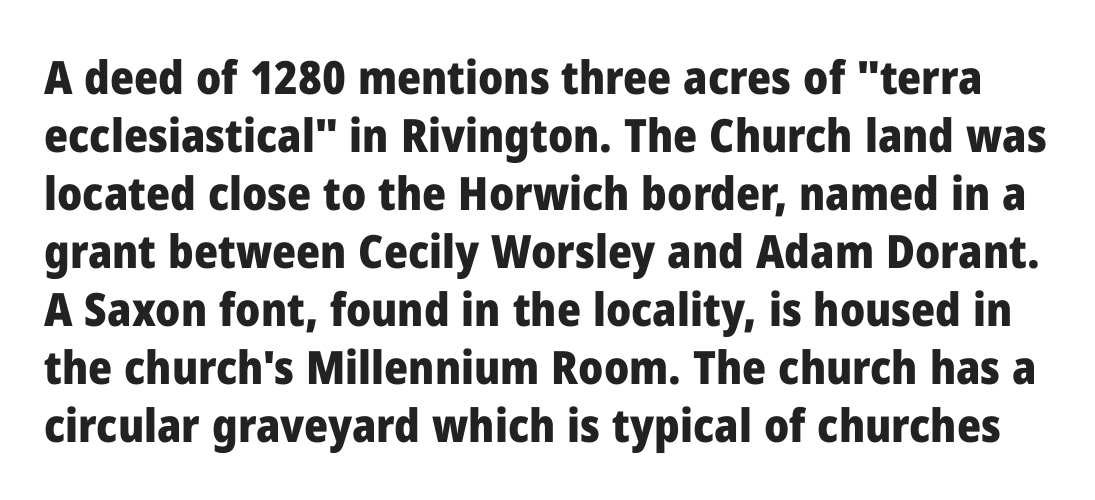
Q: Is the text bold? A: Yes.
Q: Is the text italic (slanted)? A: No, it is upright.
Q: Is the typeface a serif or a sans-serif typeface? A: Sans-serif.
Q: Is the text underlined? A: No.
Q: Is the spacing between letters normal or unusually wide? A: Normal.
Q: Is the spacing between lines tight, normal or loose? A: Normal.
Q: Width (condensed, normal, or wide)? A: Normal.
Q: Stroke contrast? A: Low.
Q: x-height? A: Medium.
Q: Monospaced? A: No.
